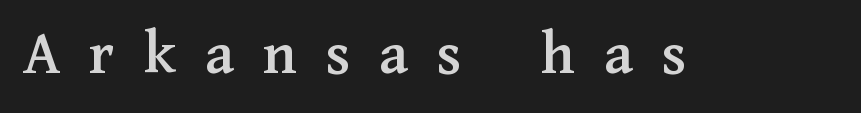
Q: Is the text italic (slanted)? A: No, it is upright.
Q: Is the typeface a serif or a sans-serif typeface? A: Serif.
Q: Is the text underlined? A: No.
Q: Is the spacing between letters normal or unusually wide? A: Unusually wide.
Q: Width (condensed, normal, or wide)? A: Normal.
Q: Stroke contrast? A: Medium.
Q: x-height? A: Medium.
Q: Monospaced? A: No.
